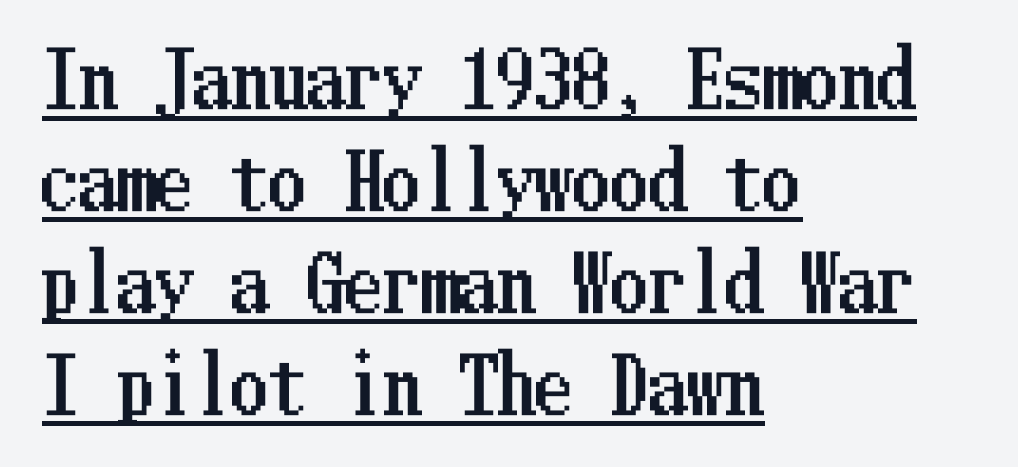
Students, note that the glyphs here touch the page at normal intervals. What's the leading like? Ordinary, nothing unusual. Every row of glyphs begins at an identical x-position on the left. When letters stand straight like this, we call the style roman or upright.
